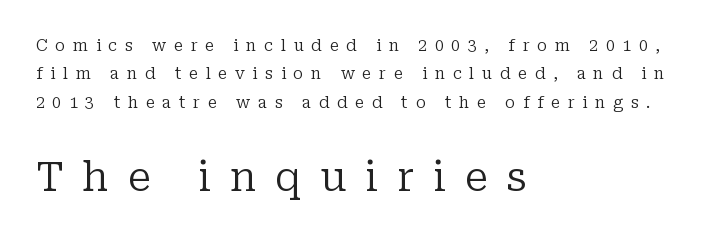
Substantial extra tracking has been applied to these lines. Rendered with straight, roman letterforms. Small over large — that's the arrangement of the two blocks here. Descender tails drop into unmarked territory.
